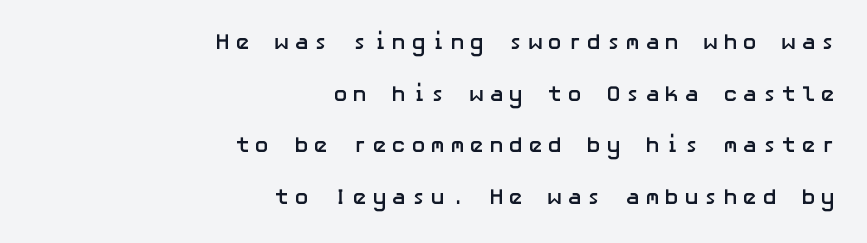
Q: Is the text bold? A: Yes.
Q: Is the text italic (slanted)? A: No, it is upright.
Q: Is the text underlined? A: No.
Q: How is the paragraph aligned? A: Right-aligned.
Q: Is the spacing between letters normal or unusually wide? A: Unusually wide.
Q: Is the spacing between lines tight, normal or loose? A: Loose.
